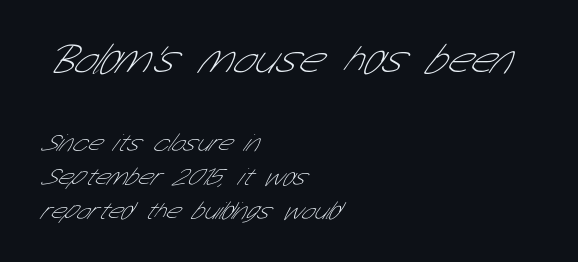
Q: Is the text bold? A: No.
Q: Is the typeface a serif or a sans-serif typeface? A: Sans-serif.
Q: Is the text underlined? A: No.
Q: How is the paragraph aligned? A: Left-aligned.
Q: Is the spacing between letters normal or unusually wide? A: Normal.
Q: Is the spacing between lines tight, normal or loose? A: Normal.
Q: Which block of text is set in a larger size, the first (top) or the second (bottom)? A: The first (top) one.
Q: Width (condensed, normal, or wide)? A: Condensed.
Q: Stroke contrast? A: Low.
Q: x-height? A: Medium.
Q: Monospaced? A: No.
